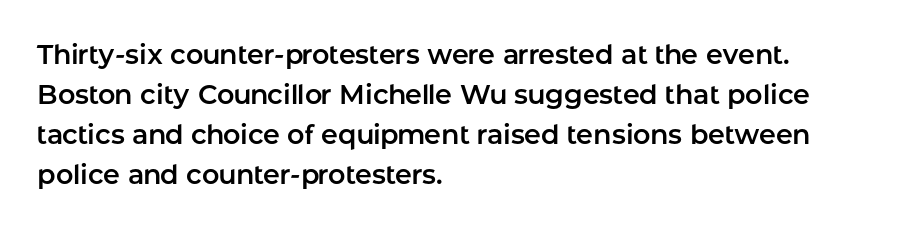
Q: Is the text italic (slanted)? A: No, it is upright.
Q: Is the text underlined? A: No.
Q: How is the paragraph aligned? A: Left-aligned.
Q: Is the spacing between letters normal or unusually wide? A: Normal.
Q: Is the spacing between lines tight, normal or loose? A: Normal.
